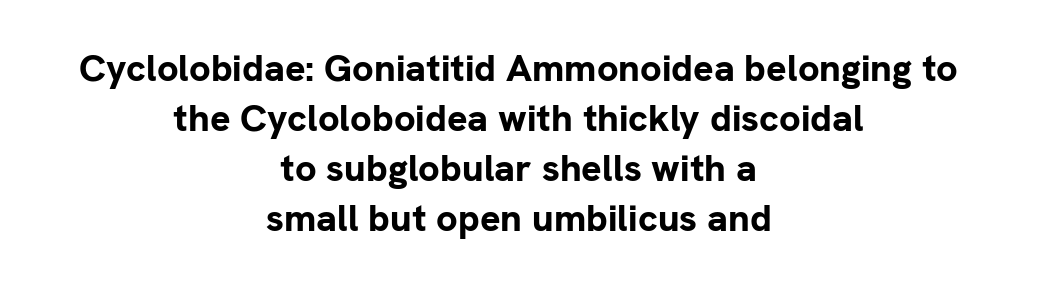
{"serif": "no", "italic": "no", "bold": "yes", "weight": "bold", "width": "normal", "stroke_contrast": "low", "x_height": "medium", "monospaced": "no", "underline": "no", "align": "center", "line_spacing": "normal", "line_spacing_ratio": 1.32, "letter_spacing": "normal", "letter_spacing_em": 0.0, "glyph_px": 38}
